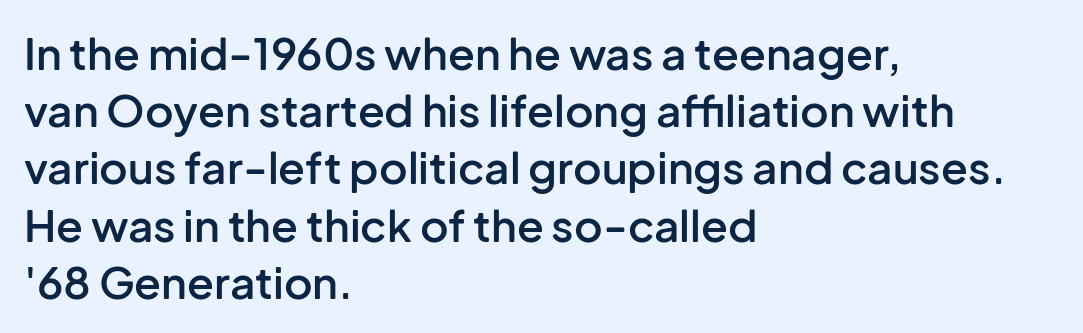
Line starts are locked; line ends wander. The lettering stays uniformly vertical, giving the passage a roman look. Vertical spacing — default. Just letters on the line, the space beneath them empty.
